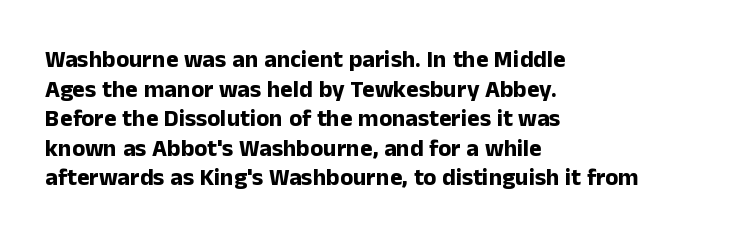
The image shows 24 px bold type, upright; set left-aligned, line spacing 1.23x, normal letter spacing, not underlined.
